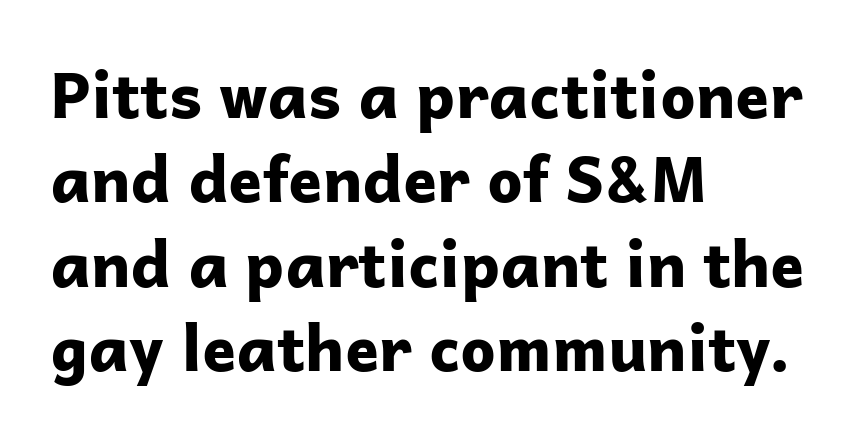
Q: Is the text bold? A: Yes.
Q: Is the text italic (slanted)? A: No, it is upright.
Q: Is the typeface a serif or a sans-serif typeface? A: Sans-serif.
Q: Is the text underlined? A: No.
Q: How is the paragraph aligned? A: Left-aligned.
Q: Is the spacing between letters normal or unusually wide? A: Normal.
Q: Is the spacing between lines tight, normal or loose? A: Normal.
Q: Width (condensed, normal, or wide)? A: Normal.
Q: Stroke contrast? A: Low.
Q: x-height? A: Medium.
Q: Monospaced? A: No.
